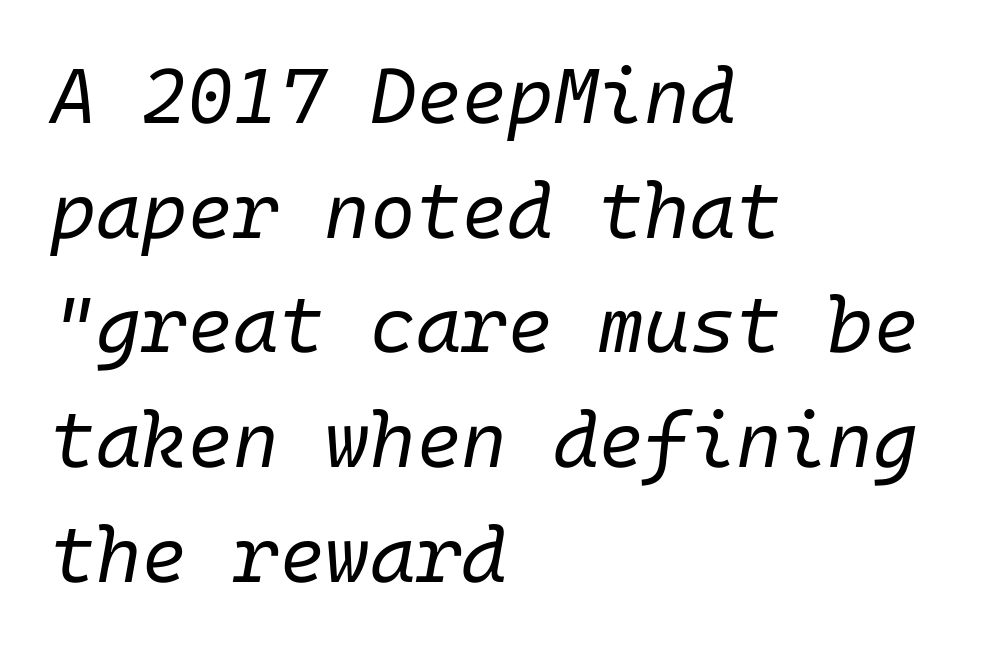
{"italic": "yes", "lean": "right", "slant_degrees": 10, "bold": "no", "weight": "regular", "width": "normal", "stroke_contrast": "low", "x_height": "medium", "underline": "no", "align": "left", "line_spacing": "normal", "line_spacing_ratio": 1.47, "letter_spacing": "normal", "letter_spacing_em": 0.0, "glyph_px": 78}
